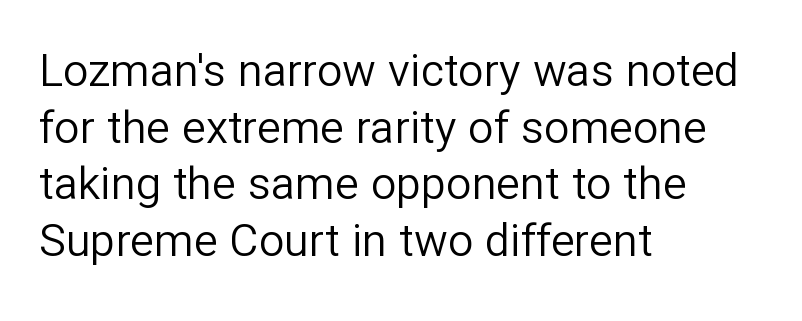
The image shows 45 px regular-weight sans-serif type, upright; set left-aligned, normal line spacing (1.26x), normal letter spacing, not underlined; low stroke contrast and a medium x-height.
